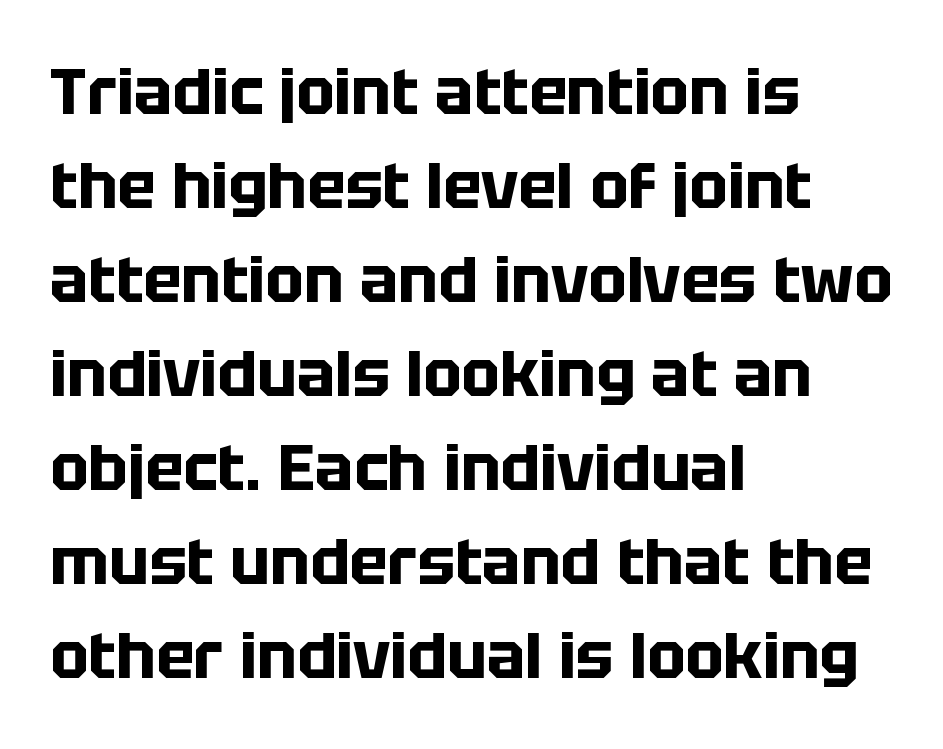
{"serif": "no", "italic": "no", "bold": "yes", "weight": "bold", "width": "normal", "stroke_contrast": "low", "x_height": "large", "monospaced": "no", "underline": "no", "align": "left", "line_spacing": "normal", "line_spacing_ratio": 1.47, "letter_spacing": "normal", "letter_spacing_em": 0.0, "glyph_px": 64}
